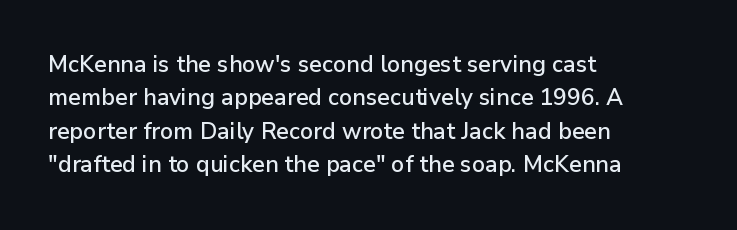
Q: Is the text italic (slanted)? A: No, it is upright.
Q: Is the text underlined? A: No.
Q: How is the paragraph aligned? A: Left-aligned.
Q: Is the spacing between letters normal or unusually wide? A: Normal.
Q: Is the spacing between lines tight, normal or loose? A: Normal.
